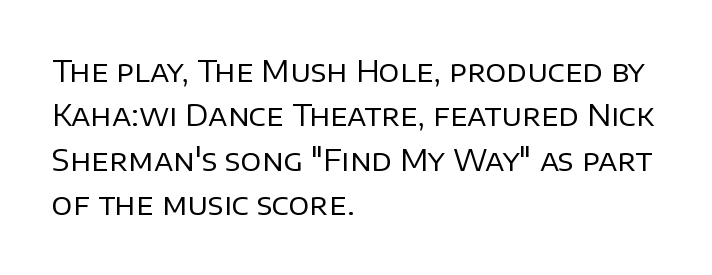
The weight tops out at a normal text grade. Beneath every word, the page is bare. In terms of leading, this rendering sits right in the middle. The letters carry no serifs — their stems end cleanly without finishing strokes.
